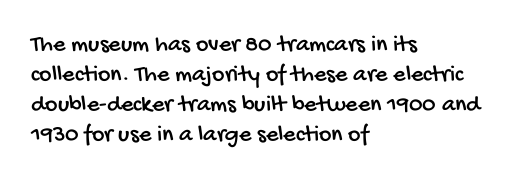
Q: Is the text underlined? A: No.
Q: How is the paragraph aligned? A: Left-aligned.
Q: Is the spacing between letters normal or unusually wide? A: Normal.
Q: Is the spacing between lines tight, normal or loose? A: Normal.
